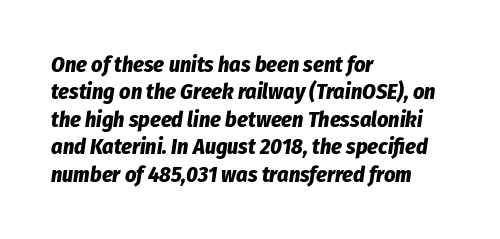
Q: Is the text bold? A: Yes.
Q: Is the text italic (slanted)? A: Yes, it leans right by about 8 degrees.
Q: Is the text underlined? A: No.
Q: How is the paragraph aligned? A: Left-aligned.
Q: Is the spacing between letters normal or unusually wide? A: Normal.
Q: Is the spacing between lines tight, normal or loose? A: Normal.
